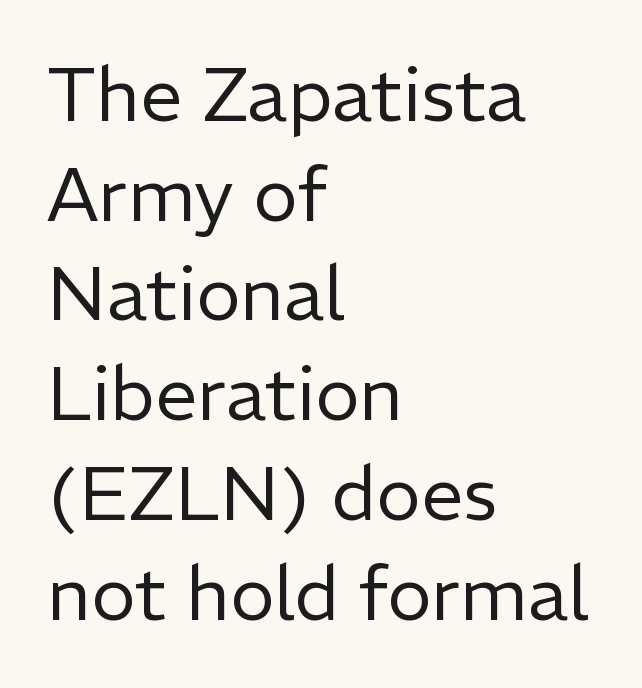
Proportional: the letters do not fall into vertical columns. Decoration check: the copy has no underline. Serif or sans? Sans — the stroke terminals are bare. The axis of the letterforms is exactly vertical. Bold? No — there's no thickening of the strokes.
